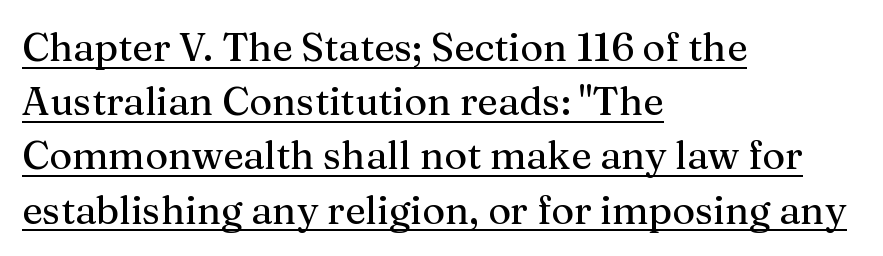
Q: Is the text italic (slanted)? A: No, it is upright.
Q: Is the typeface a serif or a sans-serif typeface? A: Serif.
Q: Is the text underlined? A: Yes.
Q: How is the paragraph aligned? A: Left-aligned.
Q: Is the spacing between letters normal or unusually wide? A: Normal.
Q: Is the spacing between lines tight, normal or loose? A: Normal.
Q: Width (condensed, normal, or wide)? A: Normal.
Q: Stroke contrast? A: Medium.
Q: x-height? A: Medium.
Q: Monospaced? A: No.
